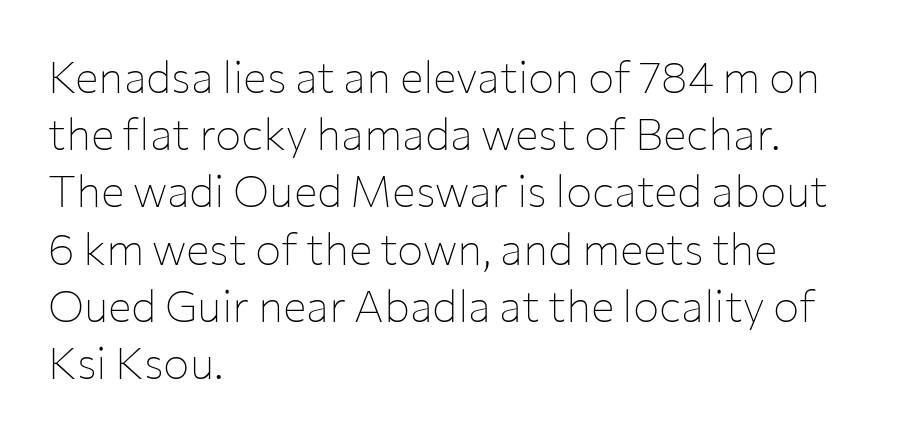
The setting favours the left margin, as ordinary paragraphs usually do. This sample has the flowing, uneven cadence of proportional lettering. Is the letter spacing exaggerated? No — it looks like the ordinary default. A typesetter would call this leading conventional body-copy spacing. The axis of the letterforms is exactly vertical. This rendering employs a face without finishing strokes, i.e., a sans-serif.
